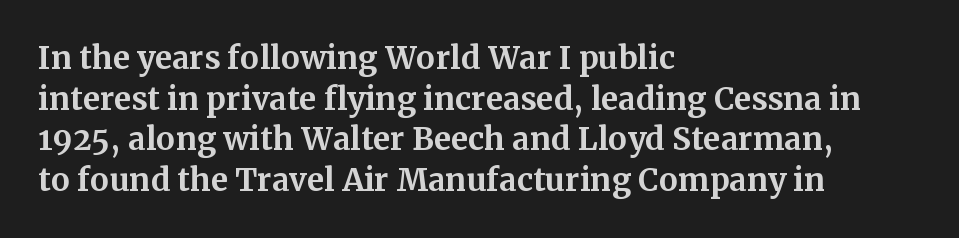
Q: Is the text bold? A: Yes.
Q: Is the text italic (slanted)? A: No, it is upright.
Q: Is the typeface a serif or a sans-serif typeface? A: Serif.
Q: Is the text underlined? A: No.
Q: How is the paragraph aligned? A: Left-aligned.
Q: Is the spacing between letters normal or unusually wide? A: Normal.
Q: Is the spacing between lines tight, normal or loose? A: Normal.
Q: Width (condensed, normal, or wide)? A: Normal.
Q: Stroke contrast? A: Medium.
Q: x-height? A: Medium.
Q: Monospaced? A: No.
